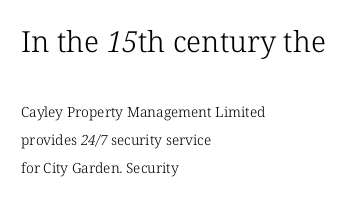
The image shows 29 px light serif type; set left-aligned, loose line spacing (1.99x), normal letter spacing, not underlined; the first (top) block is 2.07x larger; low stroke contrast and a medium x-height.
